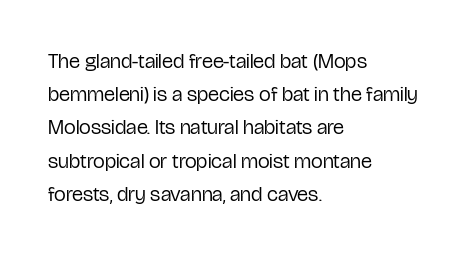
Q: Is the text bold? A: No.
Q: Is the text italic (slanted)? A: No, it is upright.
Q: Is the text underlined? A: No.
Q: How is the paragraph aligned? A: Left-aligned.
Q: Is the spacing between letters normal or unusually wide? A: Normal.
Q: Is the spacing between lines tight, normal or loose? A: Normal.
